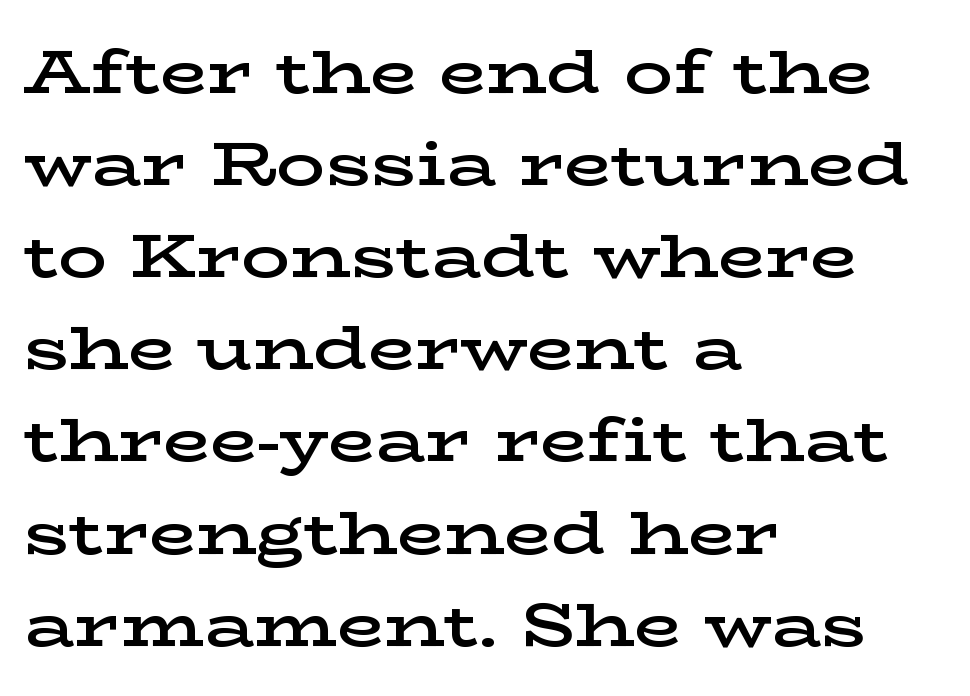
Glyph-to-glyph distance matches everyday printed text. Proportional: the letters do not fall into vertical columns. No word sits above an underline. Is there any slant? The stems are plumb. Letterform terminals end in serifs throughout the passage. The rag falls on the right side of this text block.
